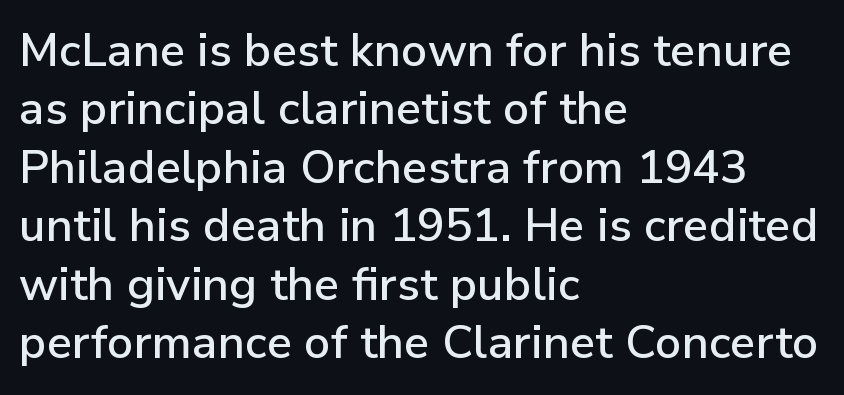
Notice how the stems are strictly vertical — no italics here. Regarding leading, the lines here are spaced in the standard way. Does the type have serifs? No, each stem ends abruptly. Only glyphs here, with clear space below each row. Is the letter spacing exaggerated? No — it looks like the ordinary default. Caption: multi-line text, flush left, ragged right.
